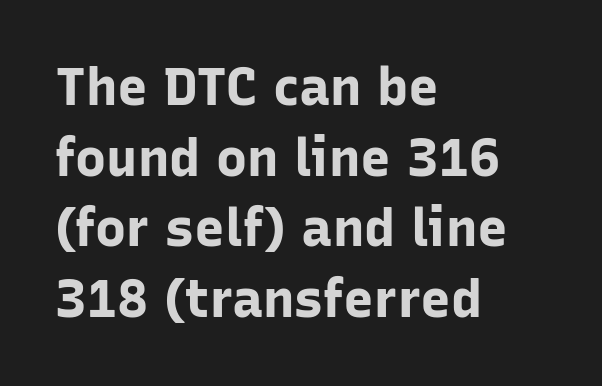
Q: Is the text bold? A: Yes.
Q: Is the text italic (slanted)? A: No, it is upright.
Q: Is the typeface a serif or a sans-serif typeface? A: Sans-serif.
Q: Is the text underlined? A: No.
Q: How is the paragraph aligned? A: Left-aligned.
Q: Is the spacing between letters normal or unusually wide? A: Normal.
Q: Is the spacing between lines tight, normal or loose? A: Normal.
Q: Width (condensed, normal, or wide)? A: Normal.
Q: Stroke contrast? A: Low.
Q: x-height? A: Medium.
Q: Monospaced? A: No.
